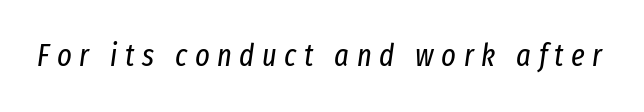
Q: Is the text bold? A: No.
Q: Is the text italic (slanted)? A: Yes, it leans right by about 8 degrees.
Q: Is the text underlined? A: No.
Q: Is the spacing between letters normal or unusually wide? A: Unusually wide.
Q: Width (condensed, normal, or wide)? A: Condensed.
Q: Stroke contrast? A: Low.
Q: x-height? A: Medium.
Q: Monospaced? A: No.
